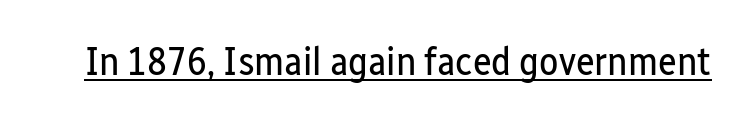
{"serif": "no", "italic": "no", "bold": "no", "weight": "regular", "width": "condensed", "stroke_contrast": "low", "x_height": "medium", "monospaced": "no", "underline": "yes", "letter_spacing": "normal", "letter_spacing_em": 0.0, "glyph_px": 40}
